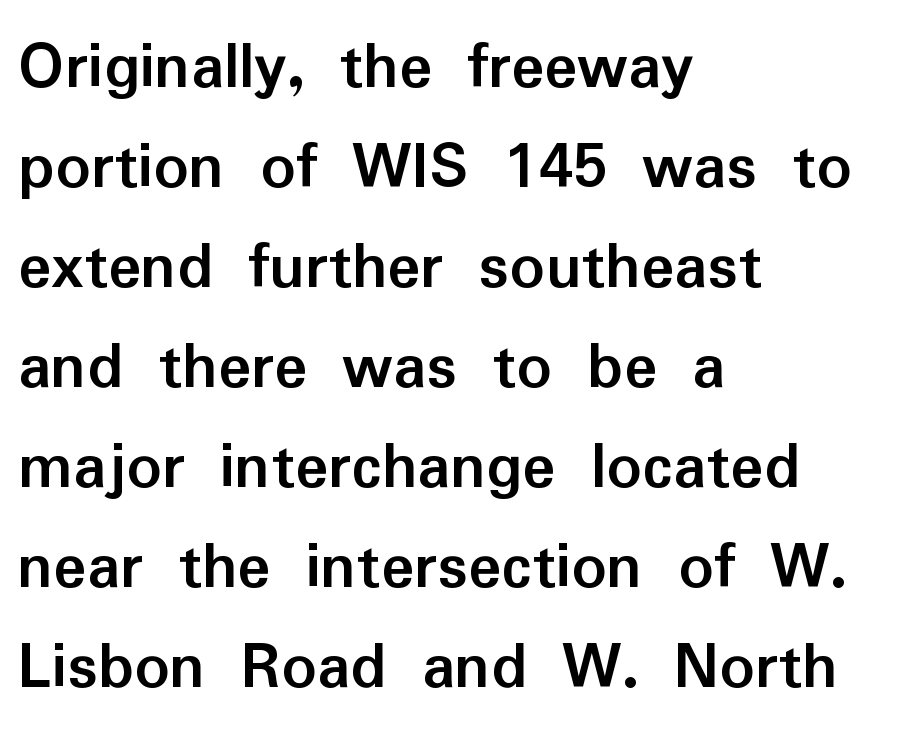
{"serif": "no", "italic": "no", "bold": "yes", "weight": "semibold", "width": "normal", "stroke_contrast": "low", "x_height": "medium", "monospaced": "no", "underline": "no", "align": "left", "line_spacing": "normal", "line_spacing_ratio": 1.45, "letter_spacing": "normal", "letter_spacing_em": 0.0, "glyph_px": 69}
